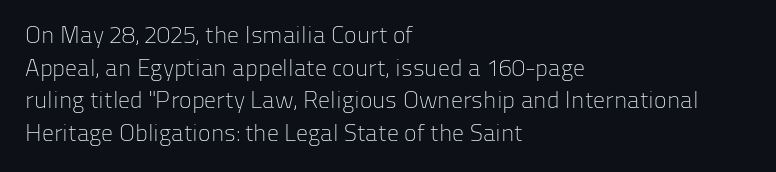
Q: Is the text bold? A: No.
Q: Is the text italic (slanted)? A: No, it is upright.
Q: Is the text underlined? A: No.
Q: How is the paragraph aligned? A: Left-aligned.
Q: Is the spacing between letters normal or unusually wide? A: Normal.
Q: Is the spacing between lines tight, normal or loose? A: Normal.
